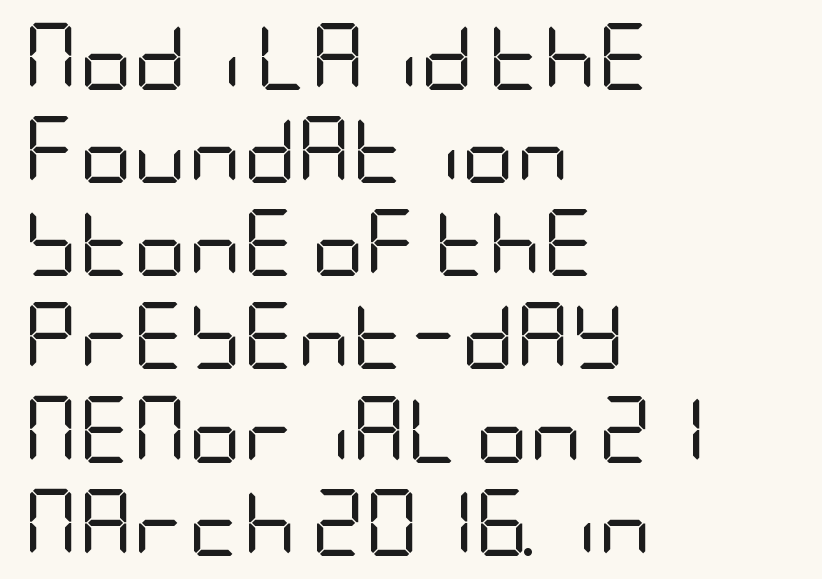
{"serif": "no", "italic": "no", "bold": "no", "weight": "regular", "width": "condensed", "stroke_contrast": "low", "x_height": "large", "underline": "no", "align": "left", "line_spacing": "normal", "line_spacing_ratio": 1.39, "letter_spacing": "normal", "letter_spacing_em": 0.0, "glyph_px": 67}
